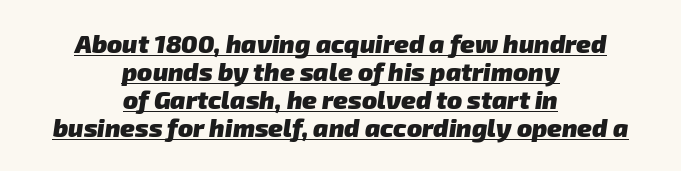
Q: Is the text bold? A: Yes.
Q: Is the text underlined? A: Yes.
Q: How is the paragraph aligned? A: Centered.
Q: Is the spacing between letters normal or unusually wide? A: Normal.
Q: Is the spacing between lines tight, normal or loose? A: Tight.
